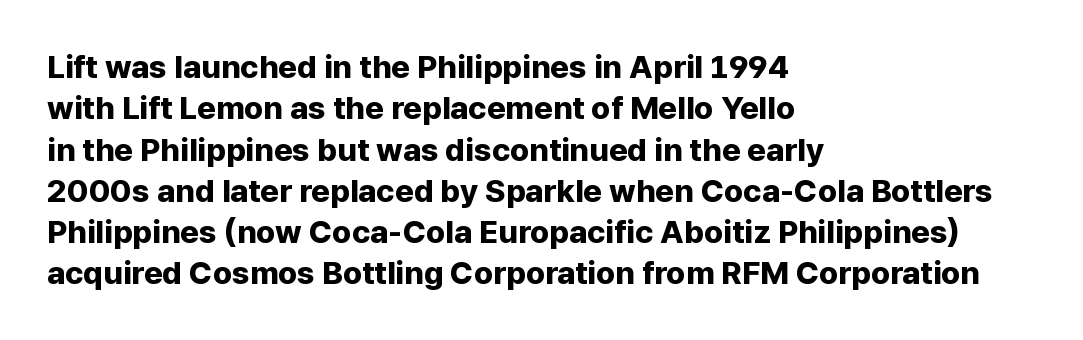
{"serif": "no", "italic": "no", "bold": "yes", "weight": "bold", "width": "normal", "stroke_contrast": "low", "x_height": "medium", "monospaced": "no", "underline": "no", "align": "left", "line_spacing": "normal", "line_spacing_ratio": 1.29, "letter_spacing": "normal", "letter_spacing_em": 0.0, "glyph_px": 32}
